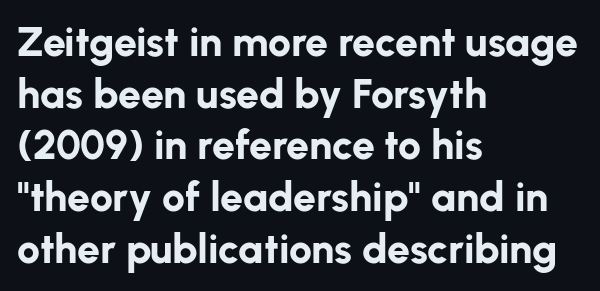
In terms of posture, this sample is upright. Plain, unruled lines of type. Nope, no serifs anywhere on these letters. Where is the straight margin? On the left. The face used here is proportionally spaced, like ordinary book or web type. Standard letterfit; no display-style spreading of the glyphs.
